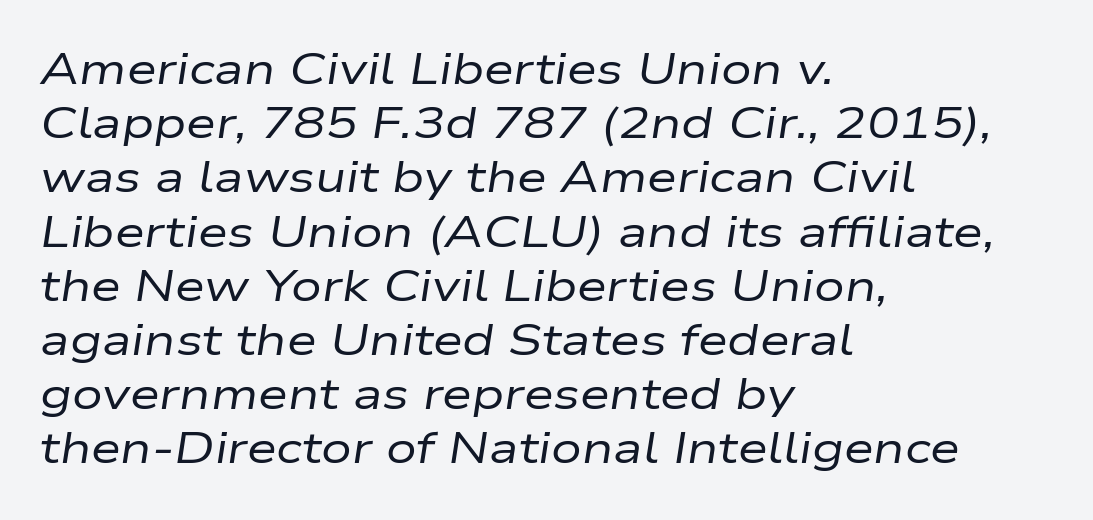
{"italic": "yes", "lean": "right", "slant_degrees": 9, "bold": "no", "weight": "regular", "width": "wide", "stroke_contrast": "low", "x_height": "medium", "monospaced": "no", "underline": "no", "align": "left", "line_spacing": "normal", "line_spacing_ratio": 1.26, "letter_spacing": "normal", "letter_spacing_em": 0.0, "glyph_px": 43}
